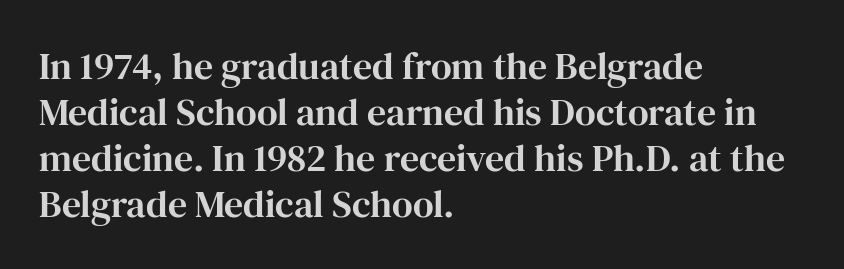
The image shows 38 px serif type, upright; set left-aligned, line spacing 1.21x, normal letter spacing, not underlined; high stroke contrast and a medium x-height.
